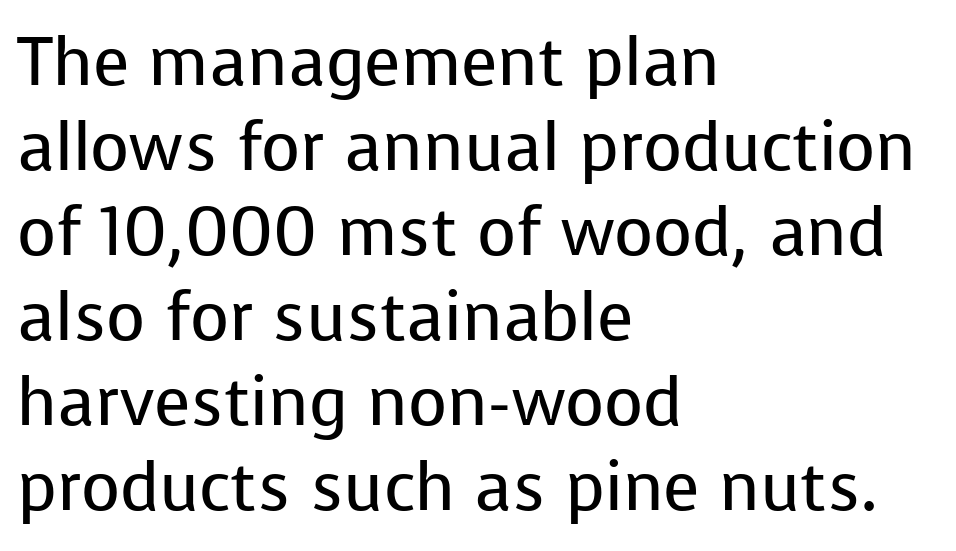
Q: Is the text bold? A: No.
Q: Is the text italic (slanted)? A: No, it is upright.
Q: Is the typeface a serif or a sans-serif typeface? A: Sans-serif.
Q: Is the text underlined? A: No.
Q: How is the paragraph aligned? A: Left-aligned.
Q: Is the spacing between letters normal or unusually wide? A: Normal.
Q: Is the spacing between lines tight, normal or loose? A: Normal.
Q: Width (condensed, normal, or wide)? A: Normal.
Q: Stroke contrast? A: Low.
Q: x-height? A: Medium.
Q: Monospaced? A: No.
